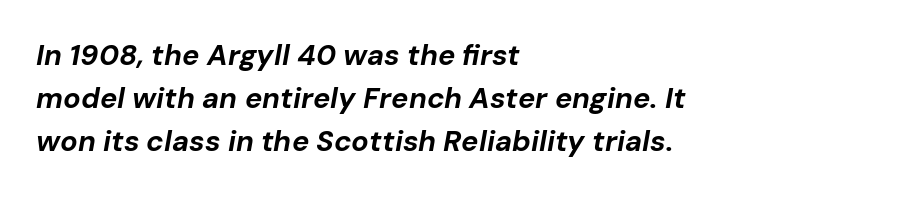
Each new line begins a customary step beneath the previous one. Each word holds together tightly as a unit, with standard inter-letter gaps. These lines stack with their left ends in a neat column. Plain, unruled lines of type.
